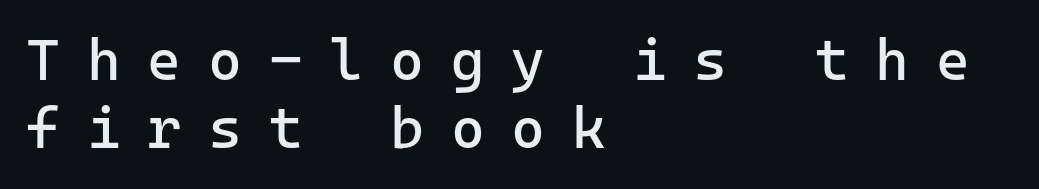
Q: Is the text bold? A: No.
Q: Is the text italic (slanted)? A: No, it is upright.
Q: Is the typeface a serif or a sans-serif typeface? A: Sans-serif.
Q: Is the text underlined? A: No.
Q: How is the paragraph aligned? A: Left-aligned.
Q: Is the spacing between letters normal or unusually wide? A: Unusually wide.
Q: Width (condensed, normal, or wide)? A: Normal.
Q: Stroke contrast? A: Low.
Q: x-height? A: Medium.
